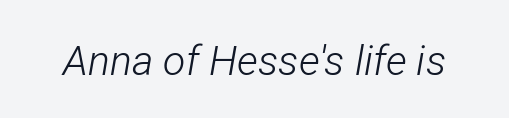
The text carries the slant typical of an italic or oblique font. Has an underline been added? It has not. There is no visible air inserted between adjacent glyphs. Is the type heavy? It reads as light-to-regular instead. Do the characters align in a grid? No, the font is proportional.
